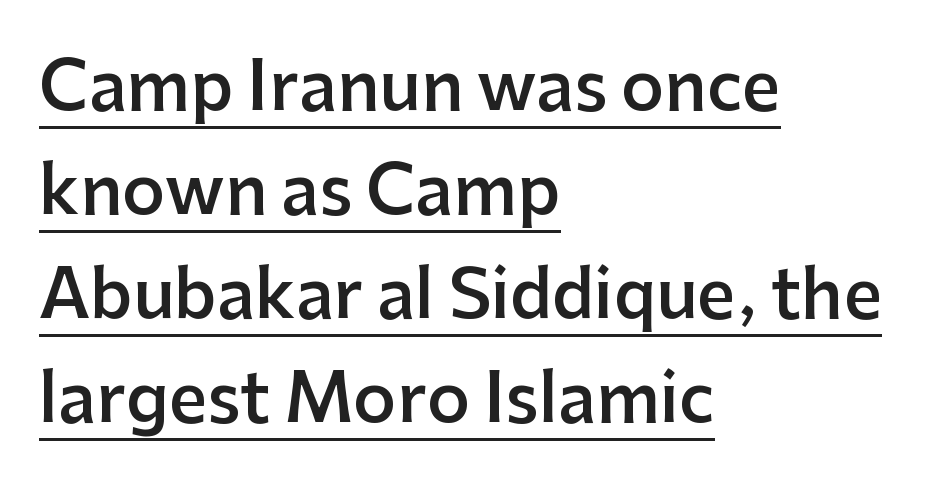
{"serif": "no", "italic": "no", "bold": "semi", "weight": "semibold", "width": "normal", "stroke_contrast": "low", "x_height": "medium", "monospaced": "no", "underline": "yes", "align": "left", "line_spacing": "normal", "line_spacing_ratio": 1.55, "letter_spacing": "normal", "letter_spacing_em": 0.0, "glyph_px": 67}
